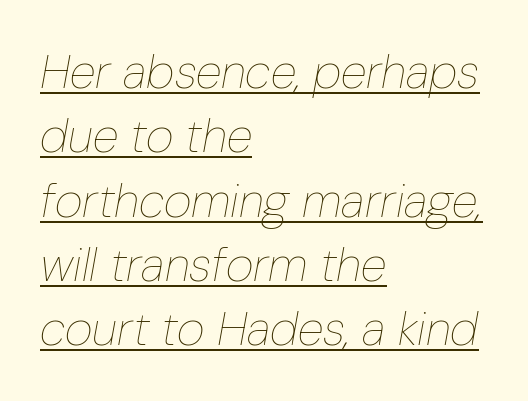
Heaviness? Minimal to ordinary, like unemphasized prose. Students, observe: this is what conventionally led text looks like. The text block is weighted toward the left margin, trailing off unevenly rightward. Observe the ordinary spacing: letters are neighbours, not strangers. It's the slanting kind of type.
